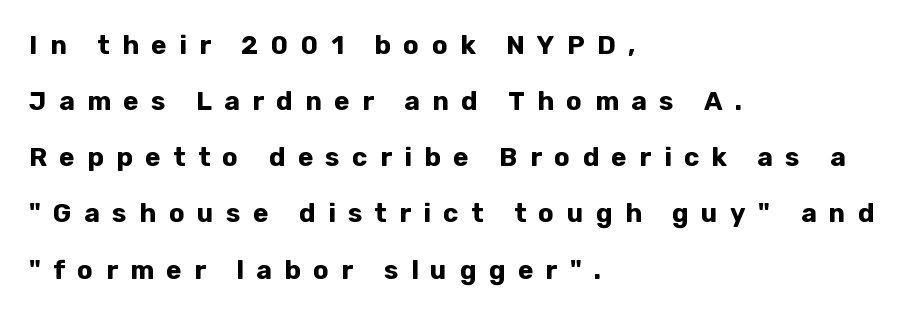
The image shows 26 px bold type, upright; set left-aligned, loose line spacing (2.16x), unusually wide letter spacing (+0.48 em), not underlined.
